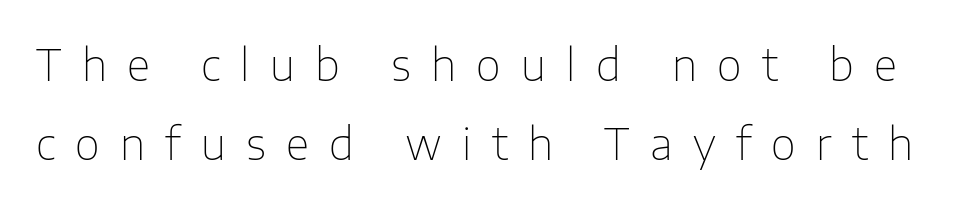
{"serif": "no", "italic": "no", "bold": "no", "weight": "thin", "width": "normal", "stroke_contrast": "low", "x_height": "medium", "monospaced": "no", "underline": "no", "line_spacing_ratio": 1.84, "letter_spacing": "wide", "letter_spacing_em": 0.47, "glyph_px": 43}
